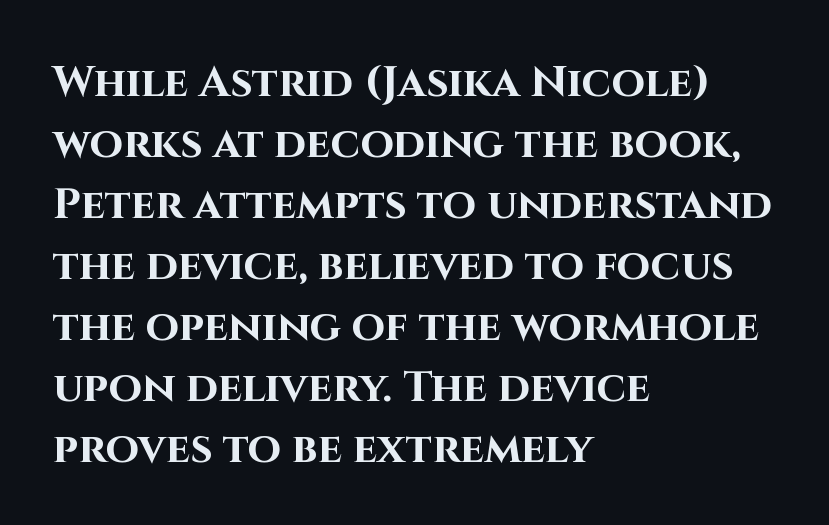
Plenty of ink on the page — the face is bold. These lines stack with their left ends in a neat column. Nobody touched the tracking dial on this one. Decoration check: the copy has no underline. Upright lettering throughout. Successive baselines arrive at the customary interval.
